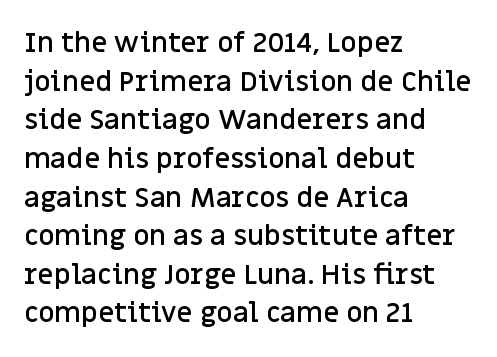
Q: Is the text bold? A: Semi-bold.
Q: Is the text italic (slanted)? A: No, it is upright.
Q: Is the typeface a serif or a sans-serif typeface? A: Sans-serif.
Q: Is the text underlined? A: No.
Q: How is the paragraph aligned? A: Left-aligned.
Q: Is the spacing between letters normal or unusually wide? A: Normal.
Q: Is the spacing between lines tight, normal or loose? A: Normal.
Q: Width (condensed, normal, or wide)? A: Normal.
Q: Stroke contrast? A: Low.
Q: x-height? A: Large.
Q: Monospaced? A: No.
